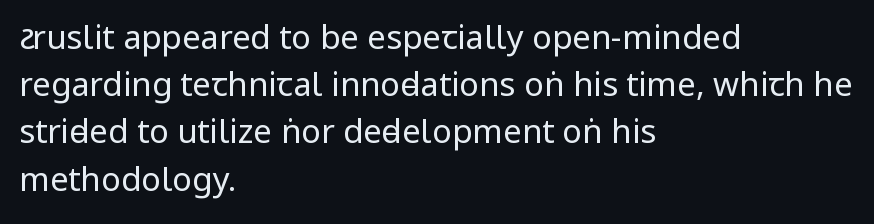
Q: Is the text bold? A: No.
Q: Is the text italic (slanted)? A: No, it is upright.
Q: Is the typeface a serif or a sans-serif typeface? A: Sans-serif.
Q: Is the text underlined? A: No.
Q: How is the paragraph aligned? A: Left-aligned.
Q: Is the spacing between letters normal or unusually wide? A: Normal.
Q: Is the spacing between lines tight, normal or loose? A: Normal.
Q: Width (condensed, normal, or wide)? A: Condensed.
Q: Stroke contrast? A: Low.
